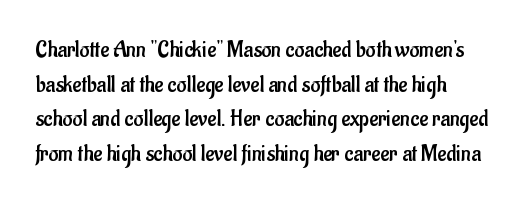
The image shows 24 px text type, upright; set normal line spacing (1.44x), normal letter spacing, not underlined.
